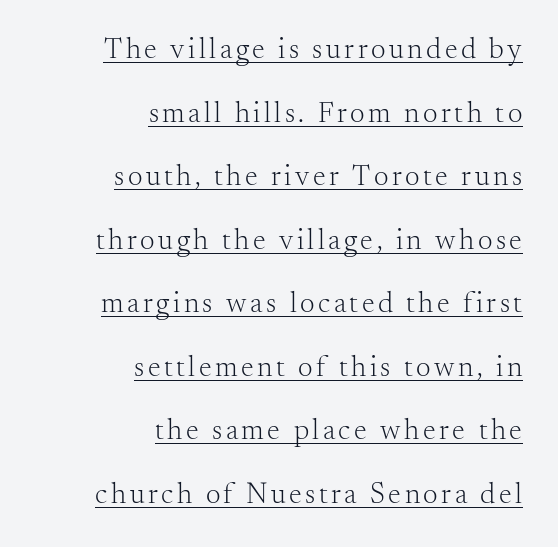
The image shows 29 px light serif type, upright; set right-aligned, loose line spacing (2.19x), underlined; medium stroke contrast and a small x-height.
